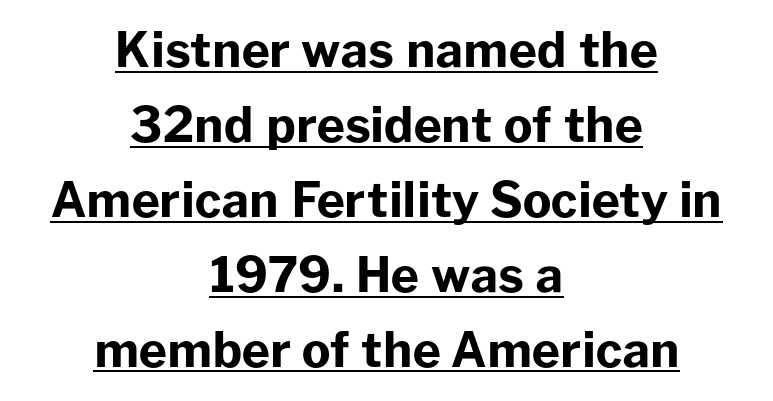
A typesetter would call this proportional, since set widths differ per character. A centered setting, common on invitations and titles, is used for this passage. The leading is moderate, giving the passage an even texture. Posture: upright roman. Observe the ordinary spacing: letters are neighbours, not strangers.
